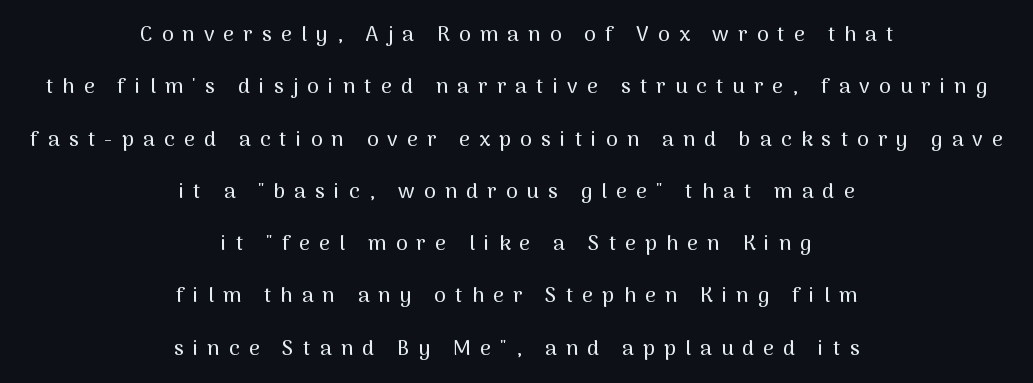
Notice how the passage keeps no hard edge, just a central spine. Does the lettering tilt? It doesn't — this is upright. Line spacing here is loose. The tracking jumps out immediately: characters are airy and widely separated.
